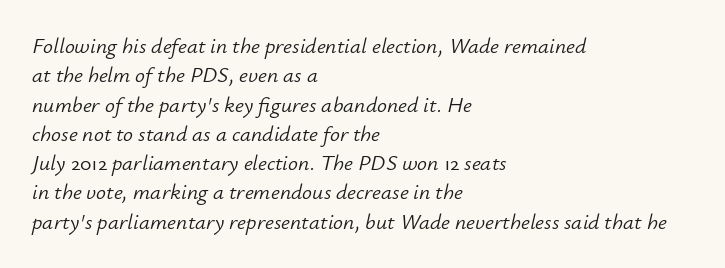
In terms of letterspacing, this is plain default setting. Leading matches the norm, producing a regular column. The words here are not underlined. When letters slant like this, we call the style italic.
